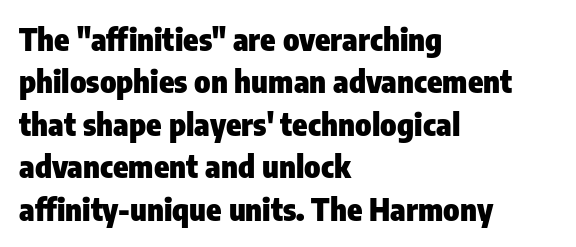
The image shows 31 px heavy, condensed sans-serif type, upright; set left-aligned, normal line spacing (1.37x), normal letter spacing, not underlined; low stroke contrast and a medium x-height.
